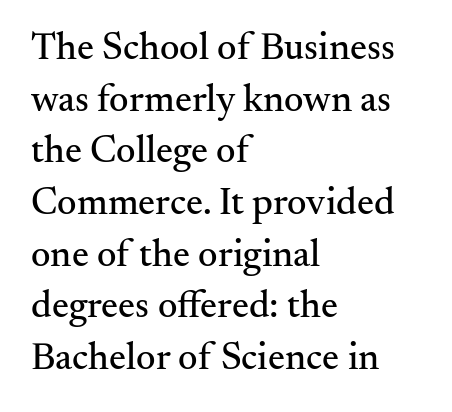
{"serif": "yes", "italic": "no", "width": "normal", "stroke_contrast": "medium", "x_height": "small", "monospaced": "no", "underline": "no", "align": "left", "line_spacing": "normal", "line_spacing_ratio": 1.36, "letter_spacing": "normal", "letter_spacing_em": 0.0, "glyph_px": 38}
